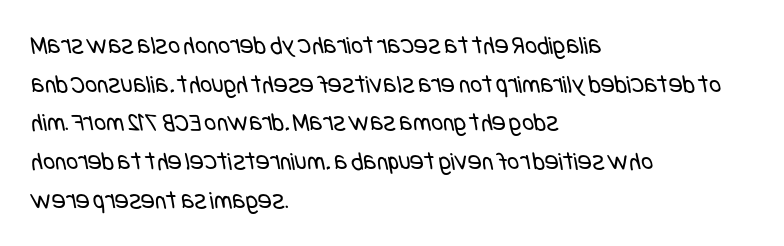
The passage shown stacks its lines at a standard gap. Underline: absent. The typesetter chose a ragged-right arrangement here. Weight class: somewhere from thin through regular.
